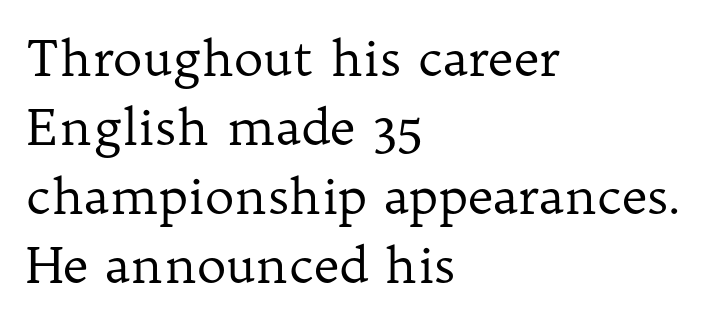
The lettering holds an erect, upright posture throughout. Examine the stroke ends and you'll spot serifs. Each row of text sits above clean, open space. How would I describe the line gaps? Plain and ordinary. Note the varied advance widths — an 'i' is clearly narrower than an 'm'.
